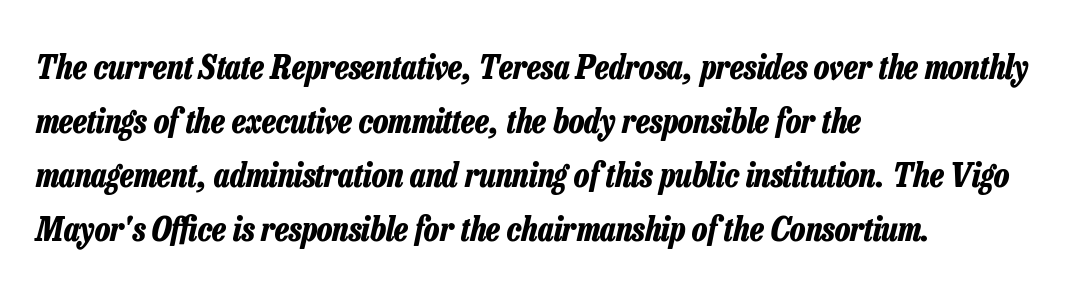
The passage shown is not underscored anywhere. If you drew a ruler down the left edge, every line would touch it. The letters advance in unequal steps, a hallmark of proportional type. Summary of weight: heavy, a full bold. The type is set solid horizontally, with unmodified tracking.
